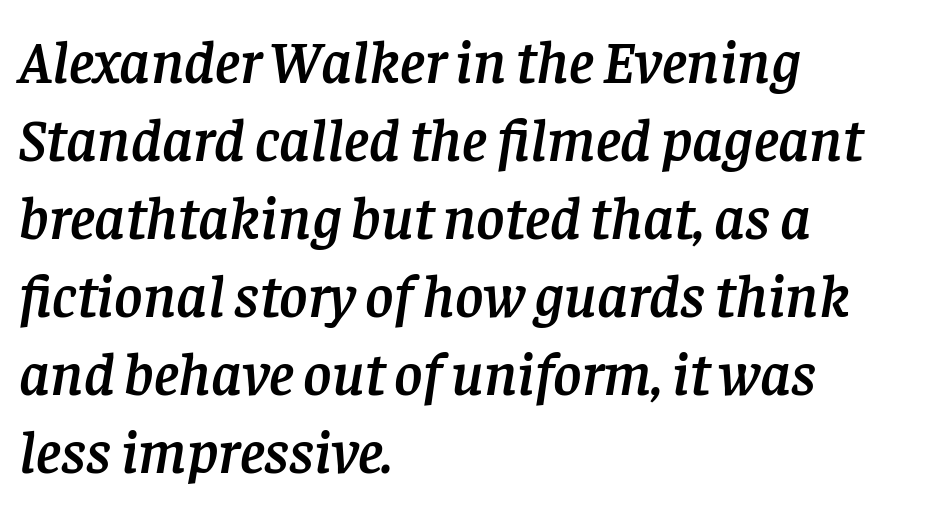
The image shows 61 px serif type, italic (leaning right); set left-aligned, normal line spacing (1.28x), normal letter spacing, not underlined; low stroke contrast and a large x-height.
